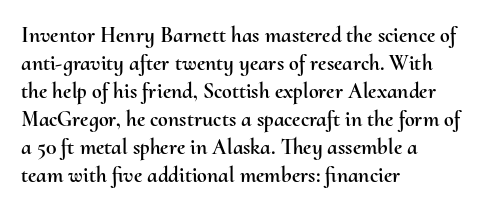
Q: Is the text italic (slanted)? A: No, it is upright.
Q: Is the text underlined? A: No.
Q: How is the paragraph aligned? A: Left-aligned.
Q: Is the spacing between letters normal or unusually wide? A: Normal.
Q: Is the spacing between lines tight, normal or loose? A: Normal.
